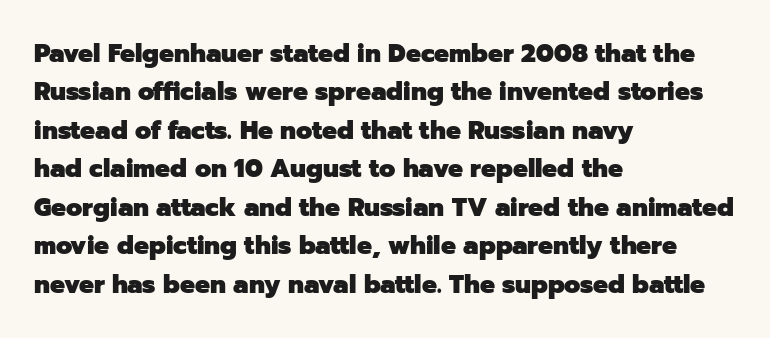
Q: Is the text bold? A: Yes.
Q: Is the text italic (slanted)? A: No, it is upright.
Q: Is the text underlined? A: No.
Q: How is the paragraph aligned? A: Left-aligned.
Q: Is the spacing between letters normal or unusually wide? A: Normal.
Q: Is the spacing between lines tight, normal or loose? A: Normal.
